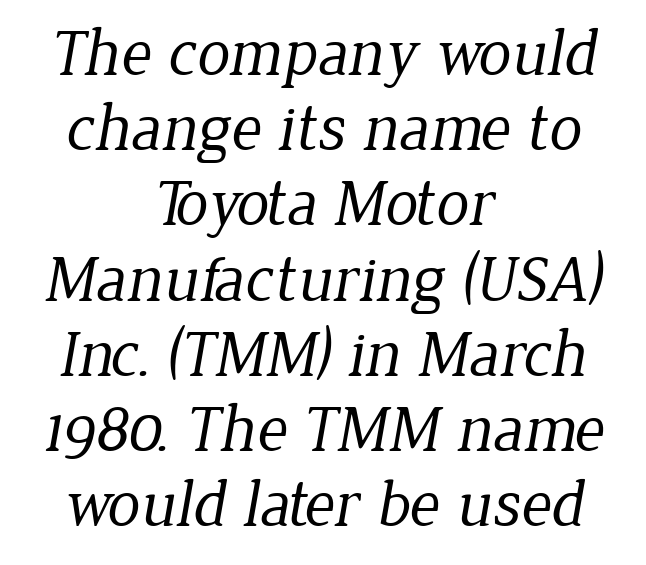
The image shows 66 px regular-weight serif type; set centered, tight line spacing (1.14x), normal letter spacing, not underlined; low stroke contrast and a medium x-height.
